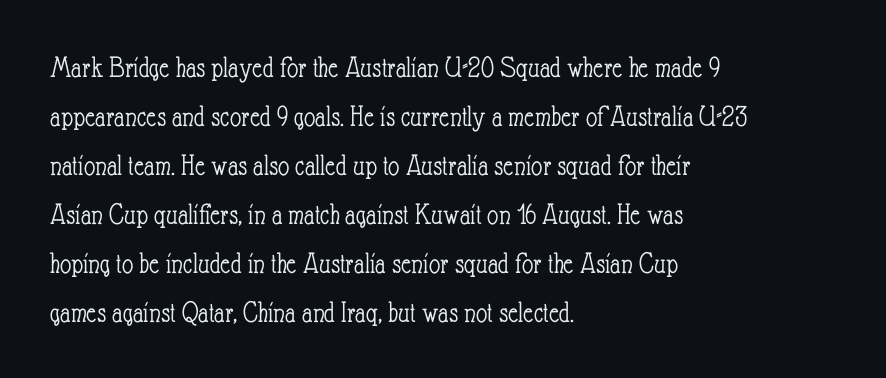
Q: Is the text bold? A: No.
Q: Is the text italic (slanted)? A: No, it is upright.
Q: Is the text underlined? A: No.
Q: How is the paragraph aligned? A: Left-aligned.
Q: Is the spacing between letters normal or unusually wide? A: Normal.
Q: Is the spacing between lines tight, normal or loose? A: Normal.
Q: Width (condensed, normal, or wide)? A: Condensed.
Q: Stroke contrast? A: Low.
Q: x-height? A: Small.
Q: Monospaced? A: No.
